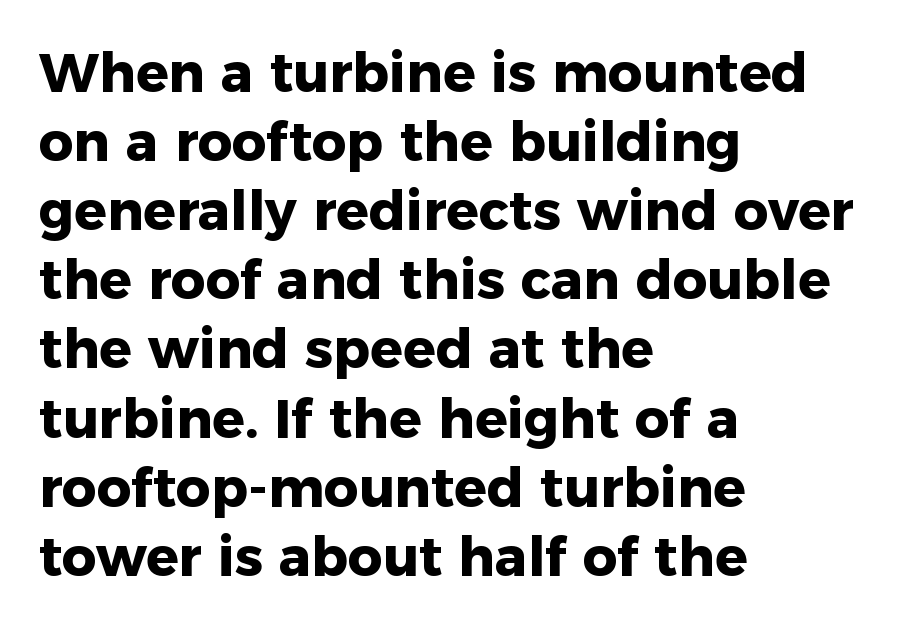
Q: Is the text bold? A: Yes.
Q: Is the text italic (slanted)? A: No, it is upright.
Q: Is the typeface a serif or a sans-serif typeface? A: Sans-serif.
Q: Is the text underlined? A: No.
Q: How is the paragraph aligned? A: Left-aligned.
Q: Is the spacing between letters normal or unusually wide? A: Normal.
Q: Is the spacing between lines tight, normal or loose? A: Normal.
Q: Width (condensed, normal, or wide)? A: Normal.
Q: Stroke contrast? A: Low.
Q: x-height? A: Medium.
Q: Monospaced? A: No.
